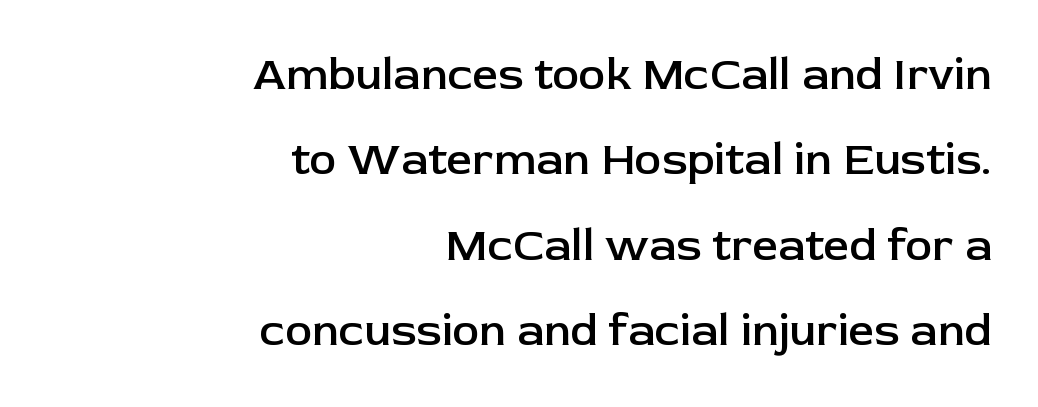
The image shows 45 px semibold sans-serif type, upright; set right-aligned, loose line spacing (1.9x), normal letter spacing, not underlined; low stroke contrast and a medium x-height.
